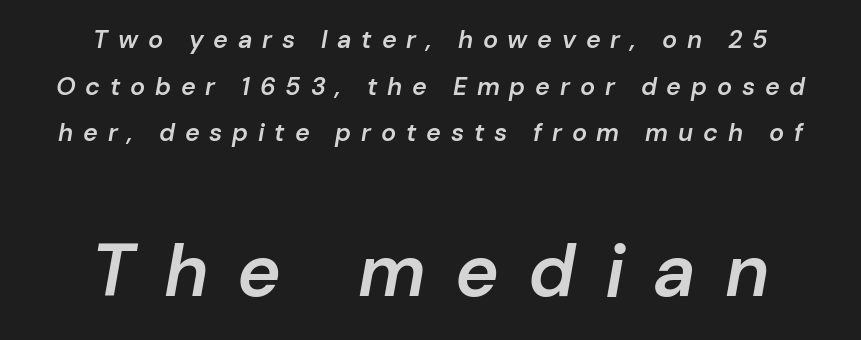
Tracking value appears strongly positive — letters spread wide. These lines are rendered in a variable-pitch font. Character size in the trailing block exceeds that of the leading block. Firm but not heavy-handed strokes: this text is semibold. The rendering applies a slant to the glyphs.
